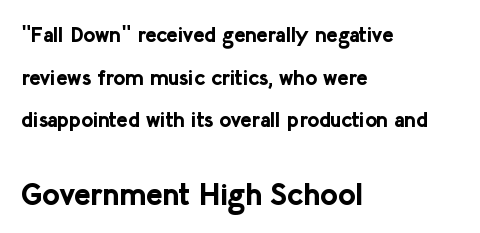
{"serif": "no", "italic": "no", "bold": "yes", "weight": "bold", "width": "normal", "stroke_contrast": "low", "x_height": "medium", "monospaced": "no", "underline": "no", "align": "left", "line_spacing": "loose", "line_spacing_ratio": 2.03, "letter_spacing": "normal", "letter_spacing_em": 0.0, "larger_block": "second", "size_ratio": 1.48, "glyph_px": 31}
